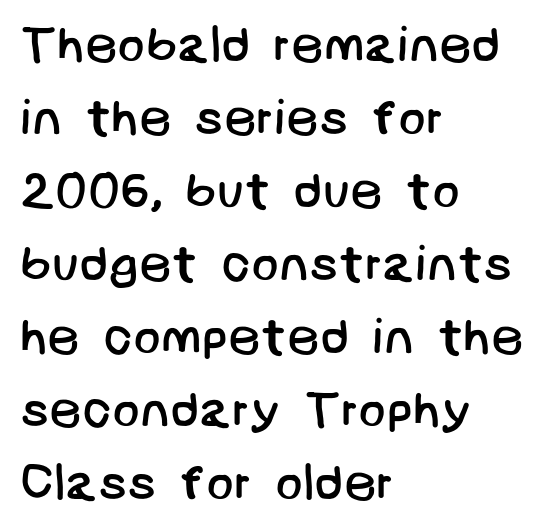
Q: Is the text bold? A: No.
Q: Is the typeface a serif or a sans-serif typeface? A: Sans-serif.
Q: Is the text underlined? A: No.
Q: How is the paragraph aligned? A: Left-aligned.
Q: Is the spacing between letters normal or unusually wide? A: Normal.
Q: Is the spacing between lines tight, normal or loose? A: Normal.
Q: Width (condensed, normal, or wide)? A: Normal.
Q: Stroke contrast? A: Low.
Q: x-height? A: Large.
